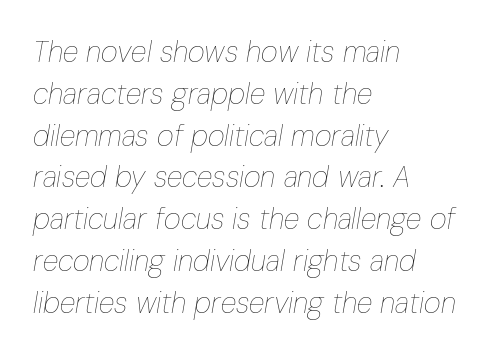
{"italic": "yes", "lean": "right", "slant_degrees": 10, "bold": "no", "weight": "thin", "width": "condensed", "stroke_contrast": "low", "x_height": "medium", "monospaced": "no", "underline": "no", "align": "left", "line_spacing": "normal", "line_spacing_ratio": 1.44, "letter_spacing": "normal", "letter_spacing_em": 0.0, "glyph_px": 29}
